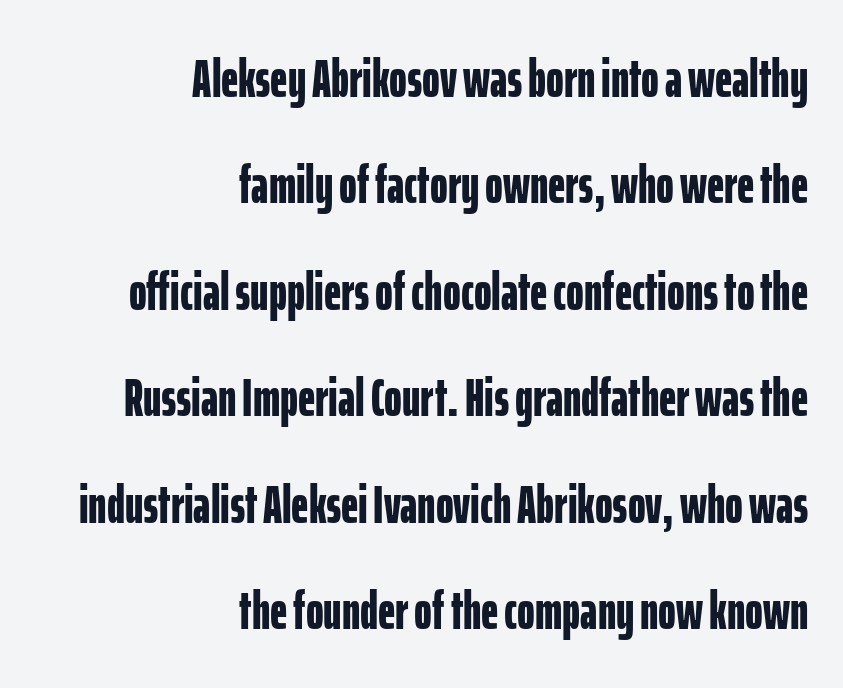
The image shows 54 px bold, condensed sans-serif type, upright; set right-aligned, loose line spacing (1.97x), normal letter spacing, not underlined; low stroke contrast and a medium x-height.
